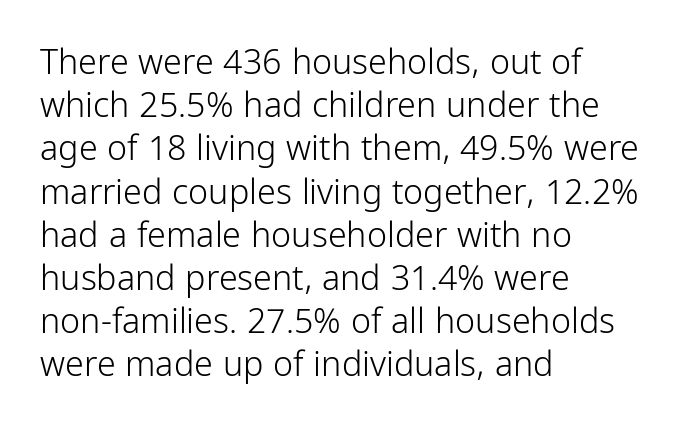
The image shows 34 px light, condensed sans-serif type, upright; set left-aligned, normal line spacing (1.27x), normal letter spacing, not underlined; low stroke contrast and a medium x-height.
